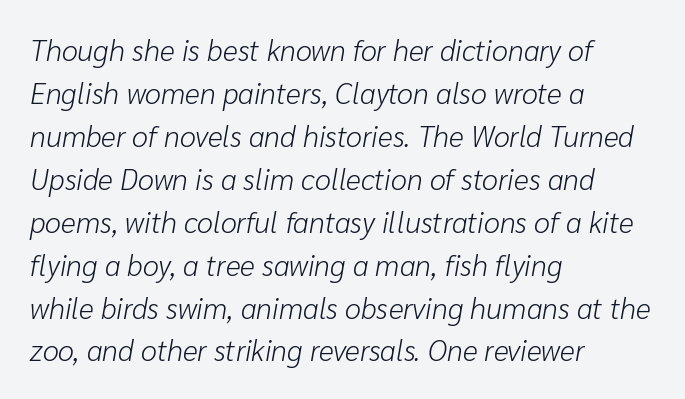
The strokes are not fattened; the text isn't bold. Caption: standard tracking, unaltered. This sample keeps an unexceptional amount of space between lines. The face used here has a pronounced slope to its letters. Descenders hang freely into open space.
